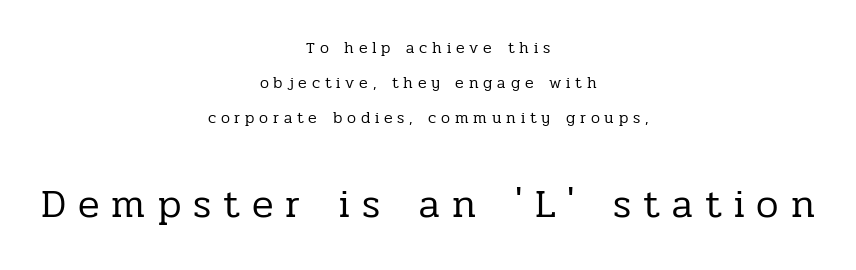
{"serif": "yes", "italic": "no", "bold": "no", "weight": "regular", "width": "normal", "stroke_contrast": "low", "x_height": "medium", "monospaced": "no", "underline": "no", "align": "center", "line_spacing": "loose", "line_spacing_ratio": 2.2, "letter_spacing": "wide", "letter_spacing_em": 0.3, "larger_block": "second", "size_ratio": 2.5, "glyph_px": 40}
